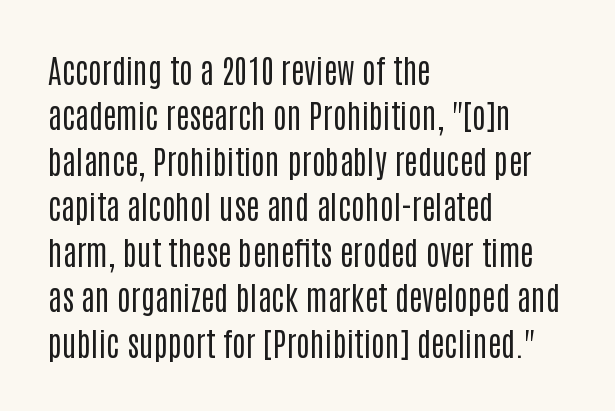
Look at the bottom of the vertical strokes: they stop flat, with no serifs. The zone under the glyphs is completely vacant. Varying glyph widths throughout — classic text-font behaviour. Students, note that the glyphs here touch the page at normal intervals. Typeset ragged right — the left edge is the straight one.
